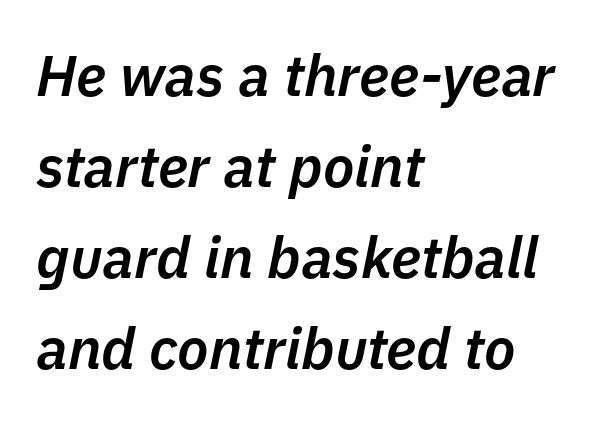
Tall strokes in this sample are angled rather than plumb. The paragraph has a hard left edge and a soft right edge. This is the in-between weight designers call semibold or demi. Nobody drew a line under any word here.
